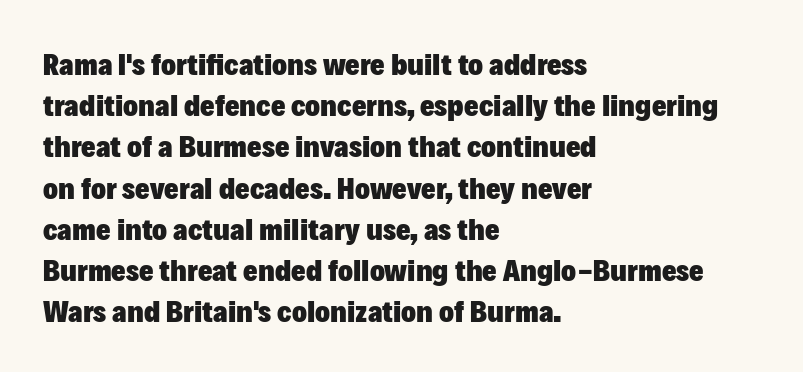
The image shows 31 px heavy sans-serif type, upright; set left-aligned, normal line spacing (1.33x), normal letter spacing, not underlined; low stroke contrast and a medium x-height.
